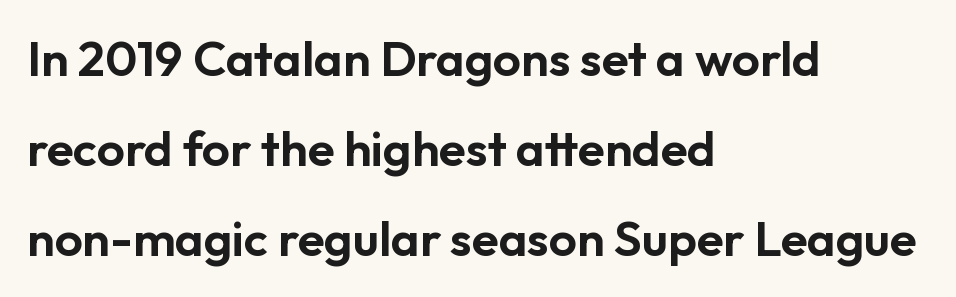
Q: Is the text italic (slanted)? A: No, it is upright.
Q: Is the typeface a serif or a sans-serif typeface? A: Sans-serif.
Q: Is the text underlined? A: No.
Q: How is the paragraph aligned? A: Left-aligned.
Q: Is the spacing between letters normal or unusually wide? A: Normal.
Q: Width (condensed, normal, or wide)? A: Normal.
Q: Stroke contrast? A: Low.
Q: x-height? A: Medium.
Q: Monospaced? A: No.
